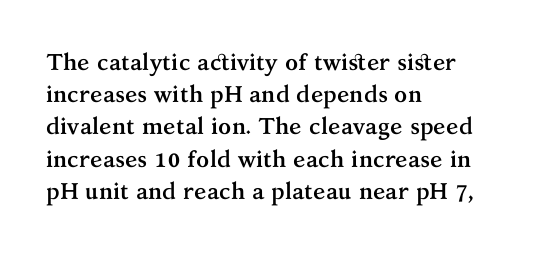
Q: Is the text bold? A: Yes.
Q: Is the text italic (slanted)? A: No, it is upright.
Q: Is the text underlined? A: No.
Q: How is the paragraph aligned? A: Left-aligned.
Q: Is the spacing between letters normal or unusually wide? A: Normal.
Q: Is the spacing between lines tight, normal or loose? A: Normal.
